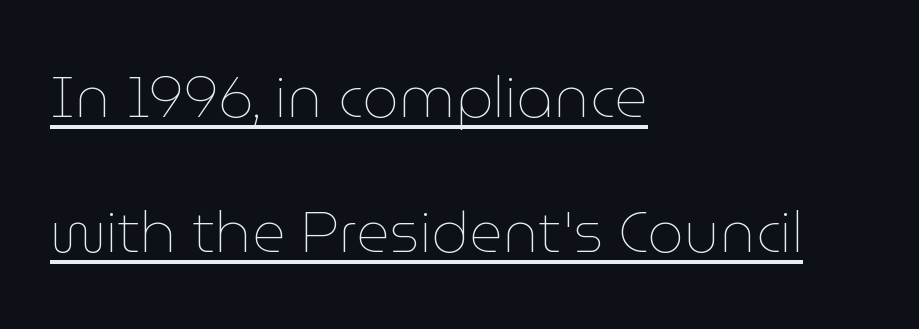
Q: Is the text bold? A: No.
Q: Is the text italic (slanted)? A: No, it is upright.
Q: Is the text underlined? A: Yes.
Q: How is the paragraph aligned? A: Left-aligned.
Q: Is the spacing between letters normal or unusually wide? A: Normal.
Q: Is the spacing between lines tight, normal or loose? A: Loose.
Q: Width (condensed, normal, or wide)? A: Normal.
Q: Stroke contrast? A: Low.
Q: x-height? A: Medium.
Q: Monospaced? A: No.
